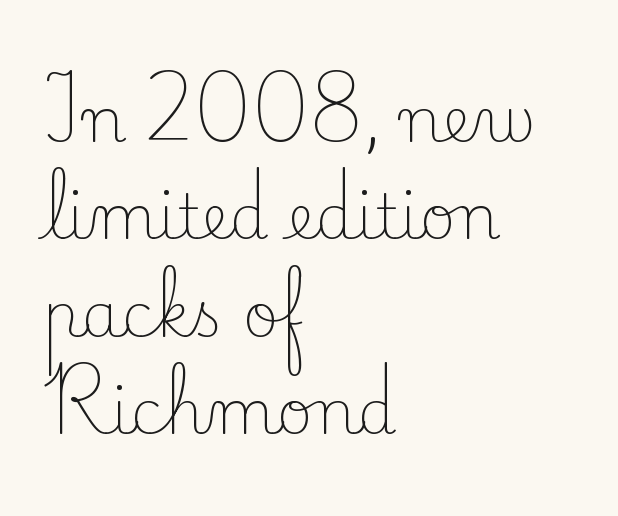
Each new line begins a customary step beneath the previous one. In terms of posture, this sample is upright. Characters follow at the spacing the type designer built in. You could not count columns in this text — the font is proportionally spaced. The type family on display is of the serif kind. Left-aligned paragraph, ragged on the right.
